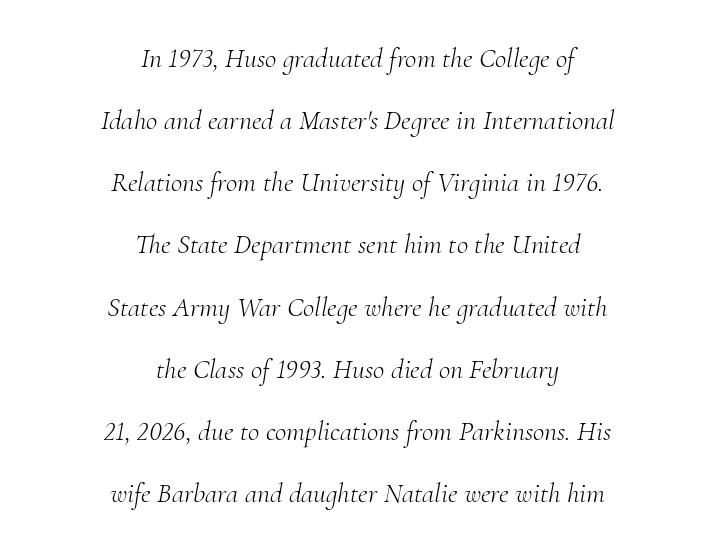
Q: Is the text bold? A: No.
Q: Is the text italic (slanted)? A: Yes, it leans right by about 10 degrees.
Q: Is the typeface a serif or a sans-serif typeface? A: Serif.
Q: Is the text underlined? A: No.
Q: How is the paragraph aligned? A: Centered.
Q: Is the spacing between letters normal or unusually wide? A: Normal.
Q: Is the spacing between lines tight, normal or loose? A: Loose.
Q: Width (condensed, normal, or wide)? A: Normal.
Q: Stroke contrast? A: Medium.
Q: x-height? A: Small.
Q: Monospaced? A: No.
